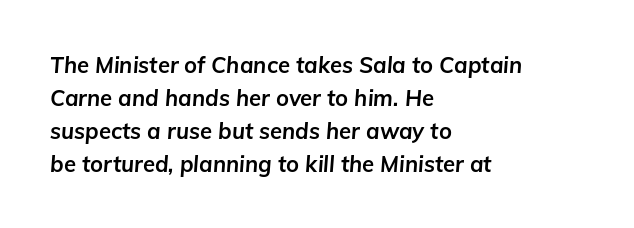
Q: Is the text bold? A: Yes.
Q: Is the text italic (slanted)? A: Yes, it leans right by about 5 degrees.
Q: Is the text underlined? A: No.
Q: How is the paragraph aligned? A: Left-aligned.
Q: Is the spacing between letters normal or unusually wide? A: Normal.
Q: Is the spacing between lines tight, normal or loose? A: Normal.
